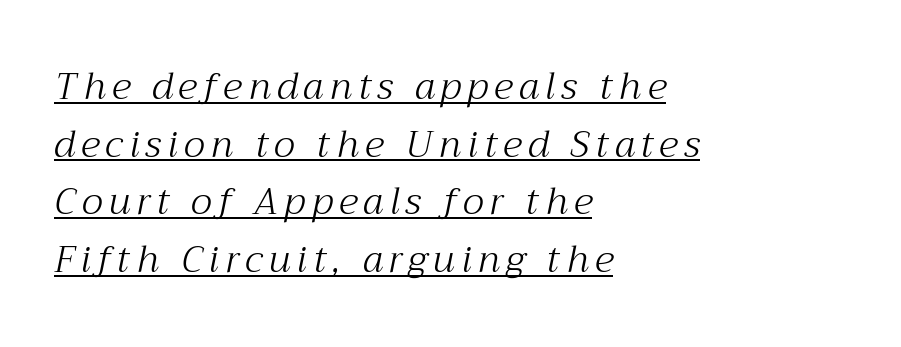
Q: Is the text bold? A: No.
Q: Is the text italic (slanted)? A: Yes, it leans right by about 12 degrees.
Q: Is the typeface a serif or a sans-serif typeface? A: Serif.
Q: Is the text underlined? A: Yes.
Q: How is the paragraph aligned? A: Left-aligned.
Q: Is the spacing between lines tight, normal or loose? A: Normal.
Q: Width (condensed, normal, or wide)? A: Normal.
Q: Stroke contrast? A: Medium.
Q: x-height? A: Medium.
Q: Monospaced? A: No.
